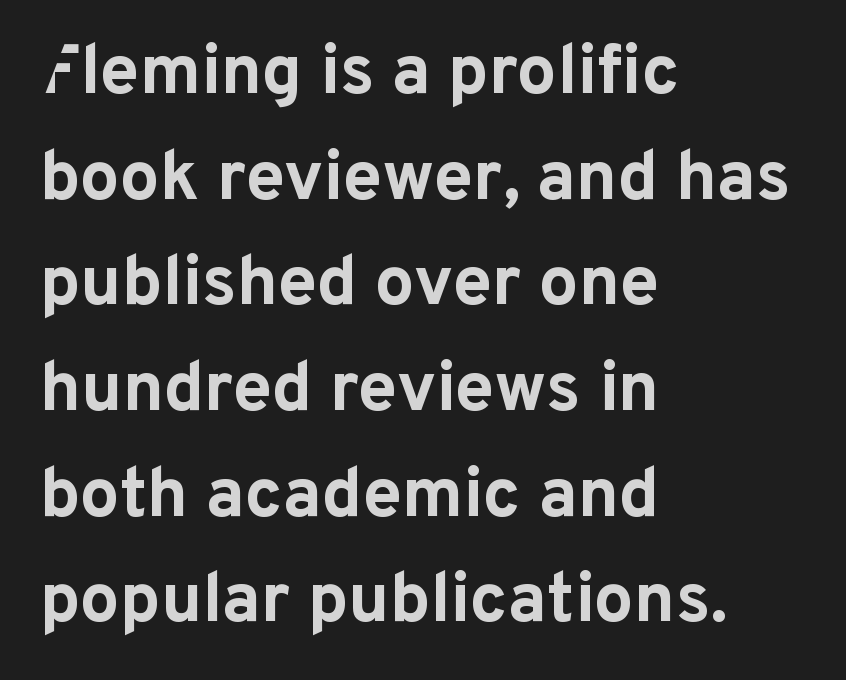
Q: Is the text bold? A: Yes.
Q: Is the text italic (slanted)? A: No, it is upright.
Q: Is the typeface a serif or a sans-serif typeface? A: Sans-serif.
Q: Is the text underlined? A: No.
Q: How is the paragraph aligned? A: Left-aligned.
Q: Is the spacing between letters normal or unusually wide? A: Normal.
Q: Is the spacing between lines tight, normal or loose? A: Normal.
Q: Width (condensed, normal, or wide)? A: Normal.
Q: Stroke contrast? A: Low.
Q: x-height? A: Medium.
Q: Monospaced? A: No.
